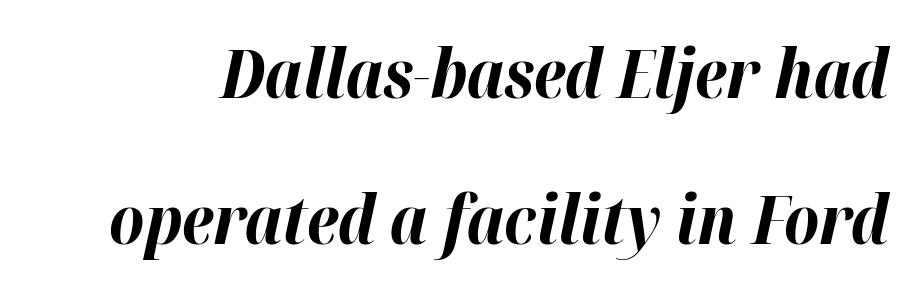
The image shows 68 px bold type, italic (leaning right); set loose line spacing (2.15x), normal letter spacing, not underlined; high stroke contrast and a medium x-height.
